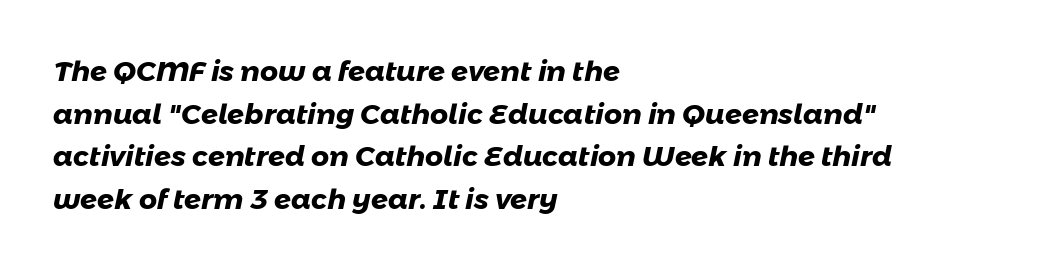
The image shows 28 px heavy sans-serif type; set left-aligned, normal line spacing (1.52x), normal letter spacing, not underlined; low stroke contrast and a medium x-height.
